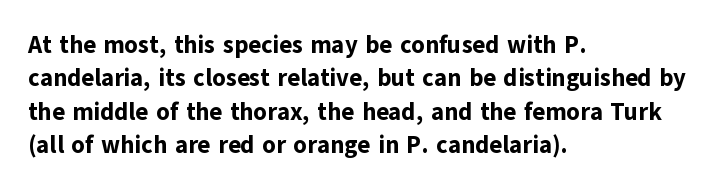
The image shows 24 px bold type, upright; set left-aligned, normal line spacing (1.39x), normal letter spacing, not underlined.
